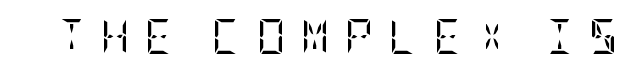
{"serif": "yes", "italic": "no", "bold": "no", "weight": "regular", "width": "condensed", "stroke_contrast": "low", "x_height": "large", "underline": "no", "letter_spacing": "wide", "letter_spacing_em": 0.45, "glyph_px": 35}
